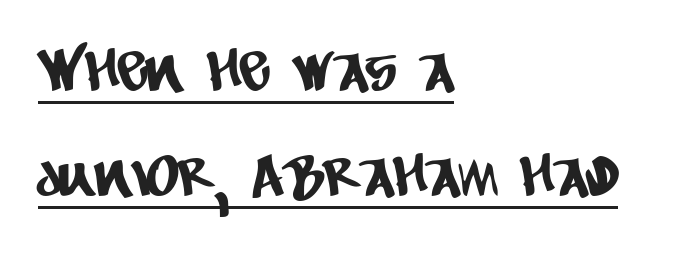
The image shows 56 px condensed sans-serif type; set left-aligned, line spacing 1.88x, normal letter spacing, underlined; low stroke contrast and a large x-height.
